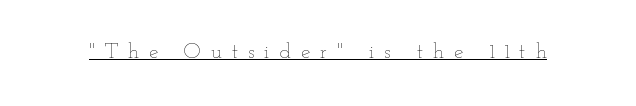
Compared with undecorated copy, this sample adds a rule below the words. Short note: letters widely spaced. The typeface has the unassuming heft of standard copy or less. The font's upright variant was chosen for this text.
